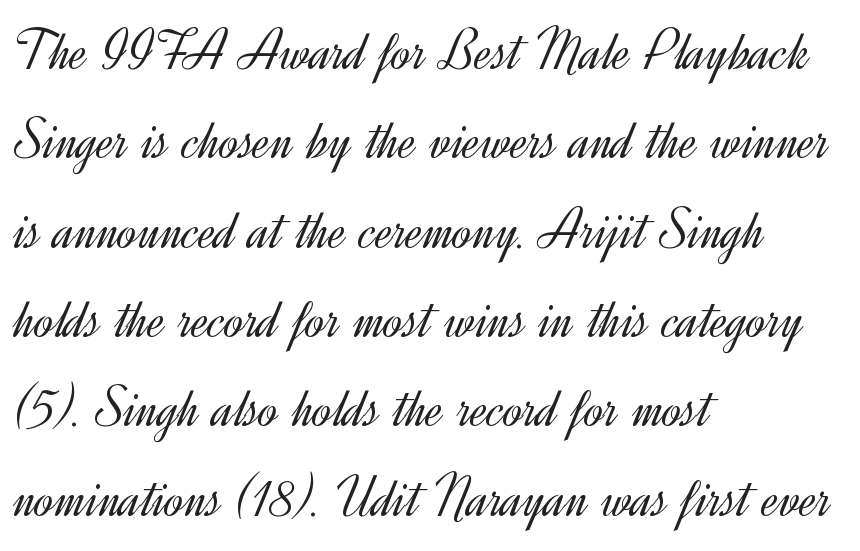
{"serif": "no", "bold": "no", "weight": "light", "width": "normal", "x_height": "small", "monospaced": "no", "underline": "no", "align": "left", "line_spacing": "normal", "line_spacing_ratio": 1.54, "letter_spacing": "normal", "letter_spacing_em": 0.0, "glyph_px": 58}
